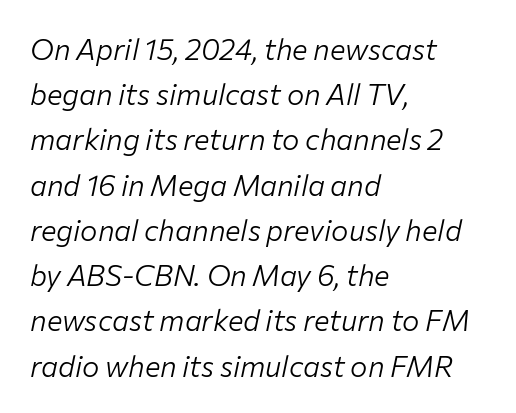
{"italic": "yes", "lean": "right", "slant_degrees": 12, "bold": "no", "weight": "light", "width": "normal", "stroke_contrast": "low", "x_height": "medium", "monospaced": "no", "underline": "no", "align": "left", "line_spacing": "normal", "line_spacing_ratio": 1.56, "letter_spacing": "normal", "letter_spacing_em": 0.0, "glyph_px": 29}
